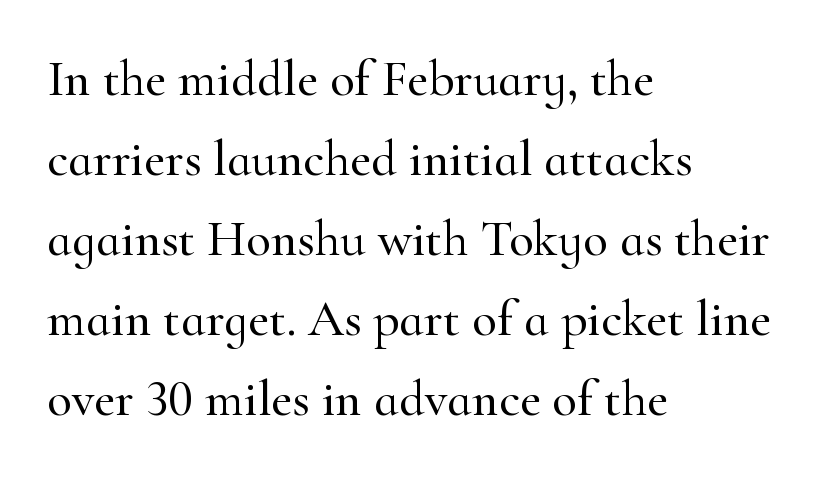
The rendering anchors every line to the left-hand side. A serif font was chosen for this passage. Varying glyph widths throughout — classic text-font behaviour. Here the glyphs are tracked normally, forming tight word shapes. Normally led — the rows are evenly, conventionally spaced.
